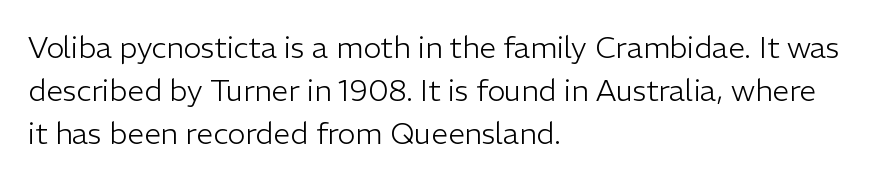
The space beneath each line is pristine and unruled. The lines in this sample share a left origin and differ only in where they stop. The letters stand upright; this is a roman face. Is there much room between lines? A standard amount, neither cramped nor airy. Observe the ordinary spacing: letters are neighbours, not strangers. These lines are composed in type without serifs.
